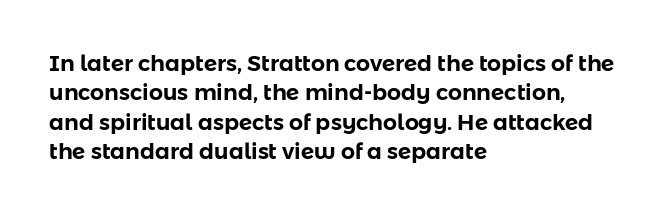
Q: Is the text italic (slanted)? A: No, it is upright.
Q: Is the text underlined? A: No.
Q: How is the paragraph aligned? A: Left-aligned.
Q: Is the spacing between letters normal or unusually wide? A: Normal.
Q: Is the spacing between lines tight, normal or loose? A: Normal.
